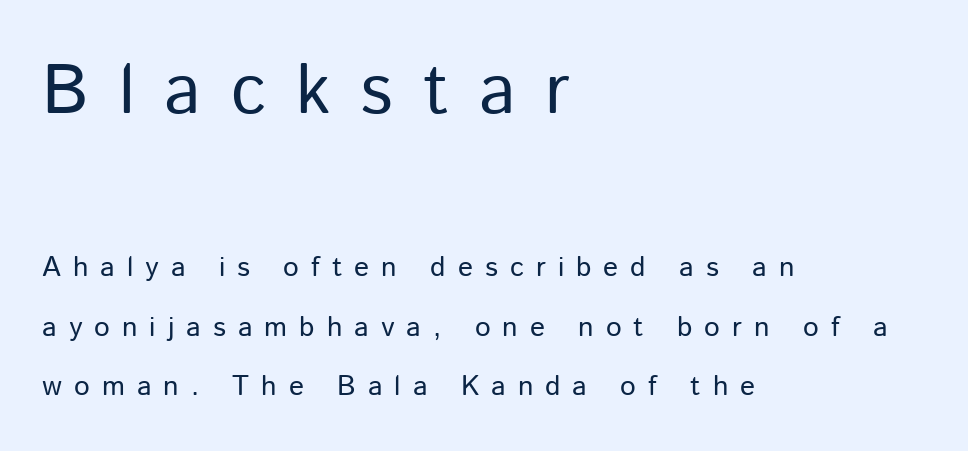
Check under the words: just untouched page. The leading is generous, giving the passage an open texture. A typesetter would call this heavily tracked-out type. The typeface chosen for these lines omits serifs. The weight would be labelled regular, book, light, or lighter still.
